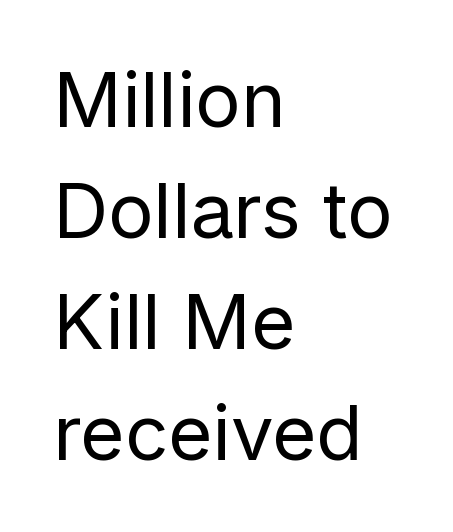
There is no visible air inserted between adjacent glyphs. A quiet, ordinary-to-light weight characterises the typeface. The strip under each line holds only bare page. A typesetter would call this proportional, since set widths differ per character.
